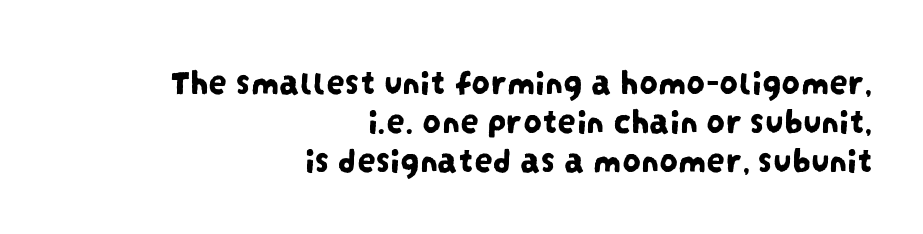
Does the leading feel generous? Not at all — it's pinched. This sample is right-justified, so line beginnings fall wherever the words allow. These lines are rendered in a variable-pitch font. Tracking here is standard; glyphs follow each other at the usual distance.
